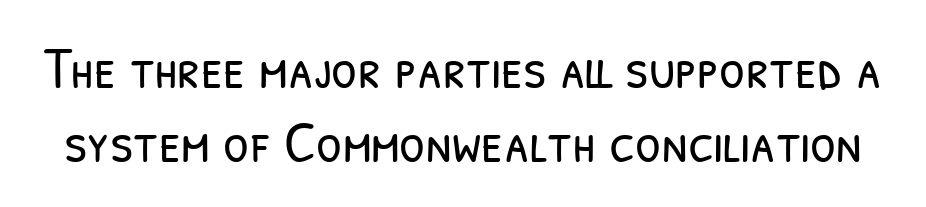
The image shows 59 px light, condensed sans-serif type; set normal line spacing (1.25x), normal letter spacing, not underlined; low stroke contrast and a medium x-height.
